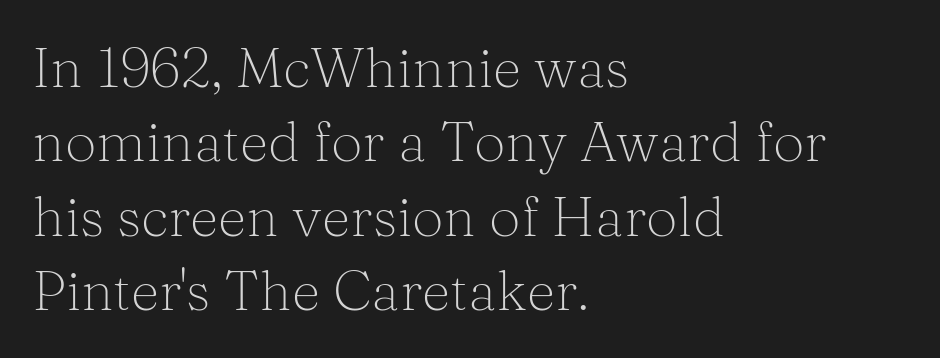
Line starts are locked; line ends wander. Rule under the text: the space is simply empty. You can tell from the footed stems that serif type was used. The letters advance in unequal steps, a hallmark of proportional type.
